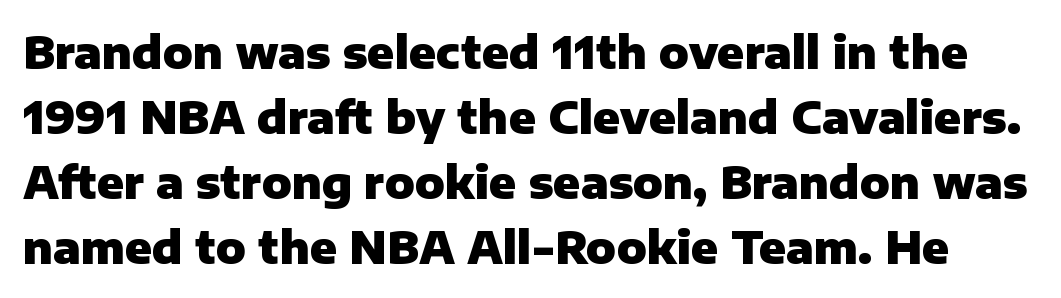
{"serif": "no", "italic": "no", "bold": "yes", "weight": "heavy", "width": "normal", "stroke_contrast": "low", "x_height": "medium", "monospaced": "no", "underline": "no", "line_spacing": "normal", "line_spacing_ratio": 1.48, "letter_spacing": "normal", "letter_spacing_em": 0.0, "glyph_px": 44}
